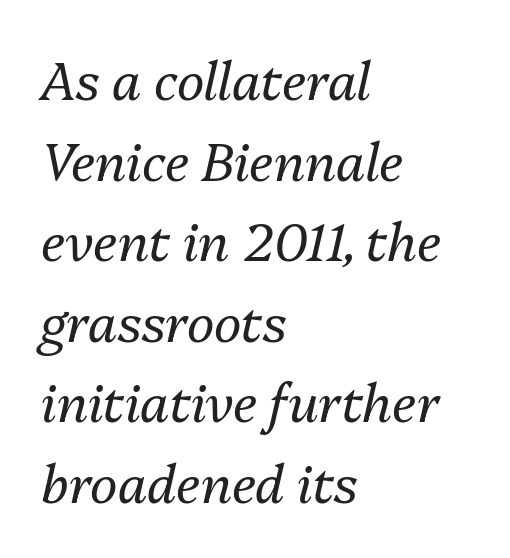
Check the space under the baseline: it is left empty. An italicized treatment has been applied to the whole sample. The face looks like a standard text weight, possibly lighter. Notice how descenders clear the ascenders below comfortably — that's standard leading.
